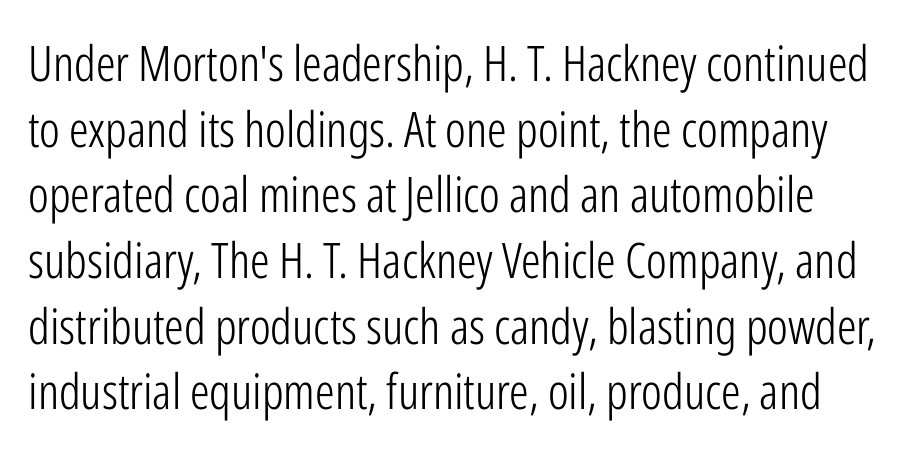
{"serif": "no", "italic": "no", "bold": "no", "weight": "light", "width": "condensed", "stroke_contrast": "low", "x_height": "medium", "monospaced": "no", "underline": "no", "line_spacing": "normal", "line_spacing_ratio": 1.34, "letter_spacing": "normal", "letter_spacing_em": 0.0, "glyph_px": 49}
